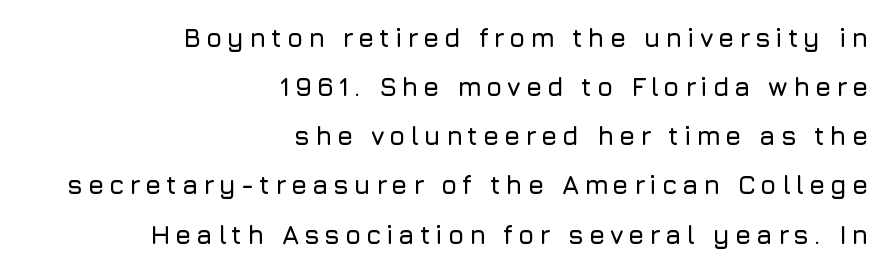
Every stem runs plumb, perpendicular to the baseline. A clean baseline with only descenders dipping below it. All the whitespace from short lines collects on the left.
